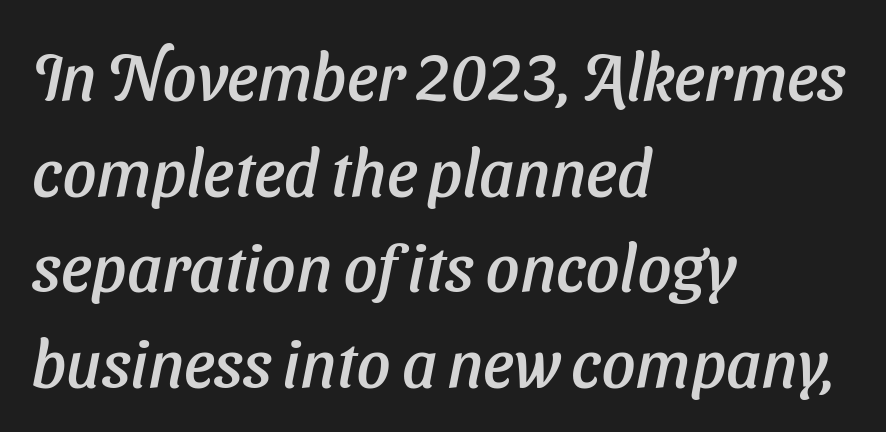
Left-aligned paragraph, ragged on the right. Observe the ordinary spacing: letters are neighbours, not strangers. Each letter keeps its own natural width here, so spacing adapts to shape.
